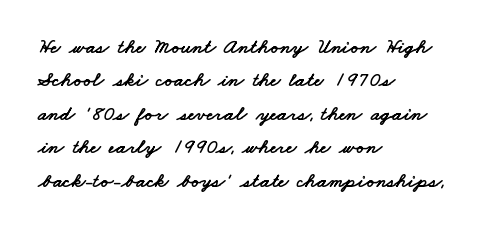
Q: Is the text underlined? A: No.
Q: How is the paragraph aligned? A: Left-aligned.
Q: Is the spacing between letters normal or unusually wide? A: Normal.
Q: Is the spacing between lines tight, normal or loose? A: Normal.
